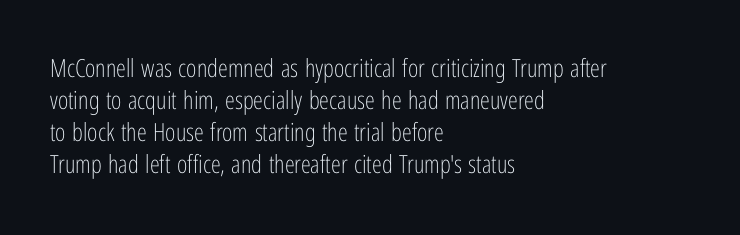
{"italic": "no", "bold": "no", "underline": "no", "align": "left", "line_spacing": "normal", "line_spacing_ratio": 1.28, "letter_spacing": "normal", "letter_spacing_em": 0.0, "glyph_px": 25}
